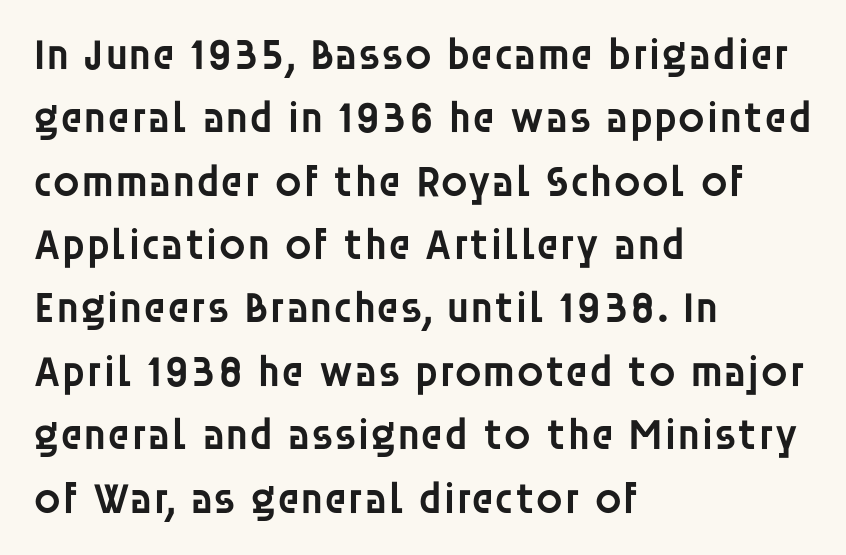
{"serif": "no", "italic": "no", "bold": "semi", "weight": "semibold", "width": "normal", "stroke_contrast": "low", "x_height": "large", "monospaced": "no", "underline": "no", "align": "left", "line_spacing": "normal", "line_spacing_ratio": 1.44, "letter_spacing": "normal", "letter_spacing_em": 0.0, "glyph_px": 44}
